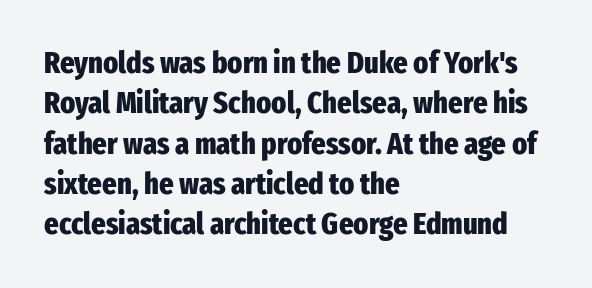
The image shows 31 px heavy, condensed sans-serif type, upright; set left-aligned, normal line spacing (1.3x), normal letter spacing, not underlined; low stroke contrast and a medium x-height.
